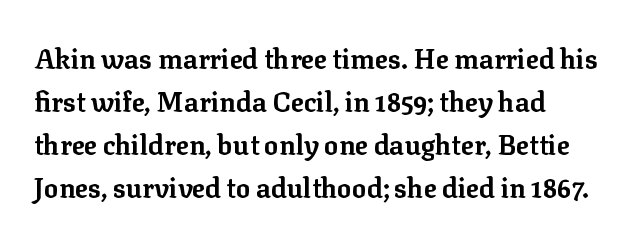
Q: Is the text bold? A: Yes.
Q: Is the text italic (slanted)? A: No, it is upright.
Q: Is the text underlined? A: No.
Q: How is the paragraph aligned? A: Left-aligned.
Q: Is the spacing between letters normal or unusually wide? A: Normal.
Q: Is the spacing between lines tight, normal or loose? A: Normal.
